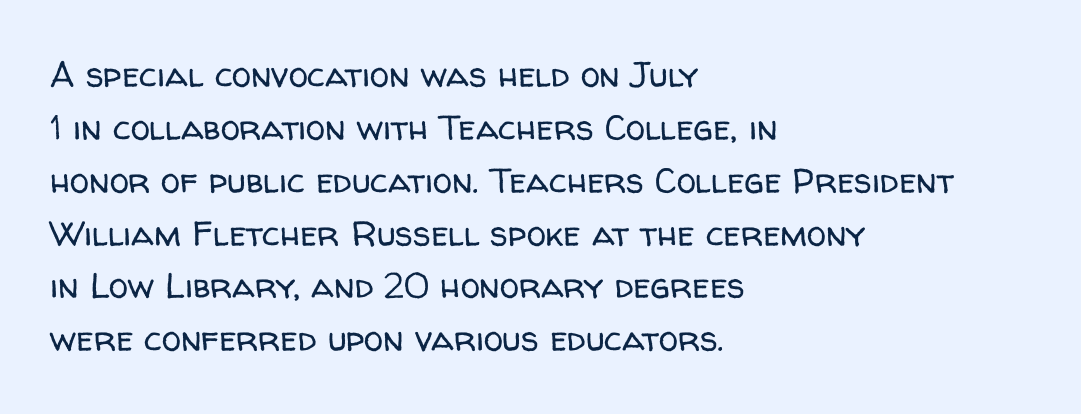
Q: Is the text bold? A: No.
Q: Is the text italic (slanted)? A: No, it is upright.
Q: Is the typeface a serif or a sans-serif typeface? A: Sans-serif.
Q: Is the text underlined? A: No.
Q: How is the paragraph aligned? A: Left-aligned.
Q: Is the spacing between letters normal or unusually wide? A: Normal.
Q: Is the spacing between lines tight, normal or loose? A: Normal.
Q: Width (condensed, normal, or wide)? A: Normal.
Q: Stroke contrast? A: Low.
Q: x-height? A: Medium.
Q: Monospaced? A: No.
